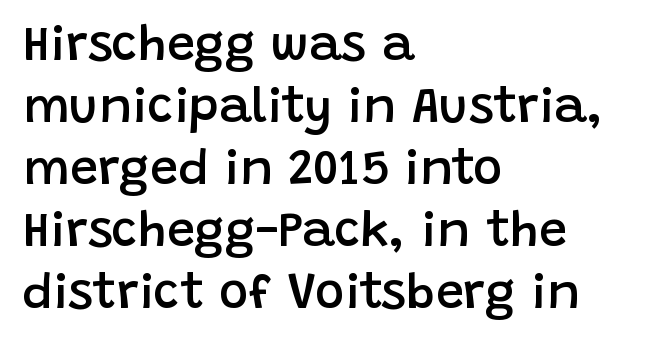
{"serif": "no", "italic": "no", "bold": "semi", "weight": "semibold", "width": "normal", "stroke_contrast": "low", "x_height": "large", "monospaced": "no", "underline": "no", "align": "left", "line_spacing_ratio": 1.24, "letter_spacing": "normal", "letter_spacing_em": 0.0, "glyph_px": 50}
